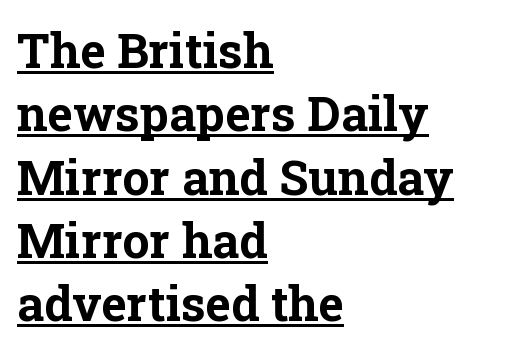
This is roman type, the default non-slanted kind. Vertically, the passage feels balanced, rows spaced as you'd expect. The typeface chosen for these lines features serifs. The glyphs are accompanied by a horizontal stroke just below them. A typesetter would call this zero additional tracking.
